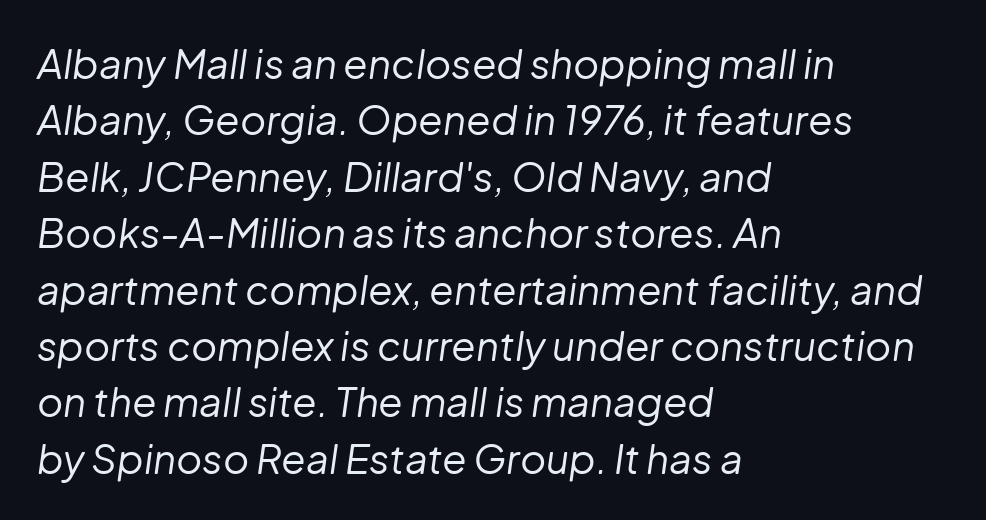
Q: Is the text bold? A: No.
Q: Is the text italic (slanted)? A: Yes, it leans right by about 8 degrees.
Q: Is the text underlined? A: No.
Q: How is the paragraph aligned? A: Left-aligned.
Q: Is the spacing between letters normal or unusually wide? A: Normal.
Q: Is the spacing between lines tight, normal or loose? A: Normal.
Q: Width (condensed, normal, or wide)? A: Normal.
Q: Stroke contrast? A: Low.
Q: x-height? A: Medium.
Q: Monospaced? A: No.
